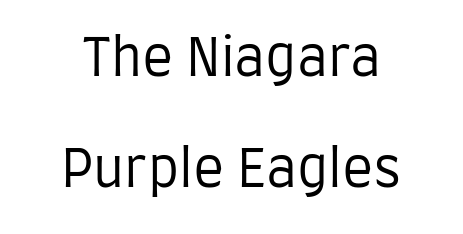
Is the letter spacing exaggerated? No — it looks like the ordinary default. The words here are not underlined. The rendering uses natural spacing where letterforms have individual widths. Regarding leading, the lines here are spaced well apart. No chunkiness to these letters — they're not bold.
